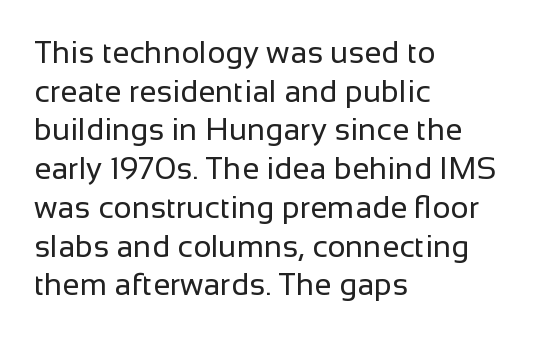
The image shows 31 px regular-weight sans-serif type, upright; set left-aligned, normal line spacing (1.25x), normal letter spacing, not underlined; low stroke contrast and a medium x-height.
